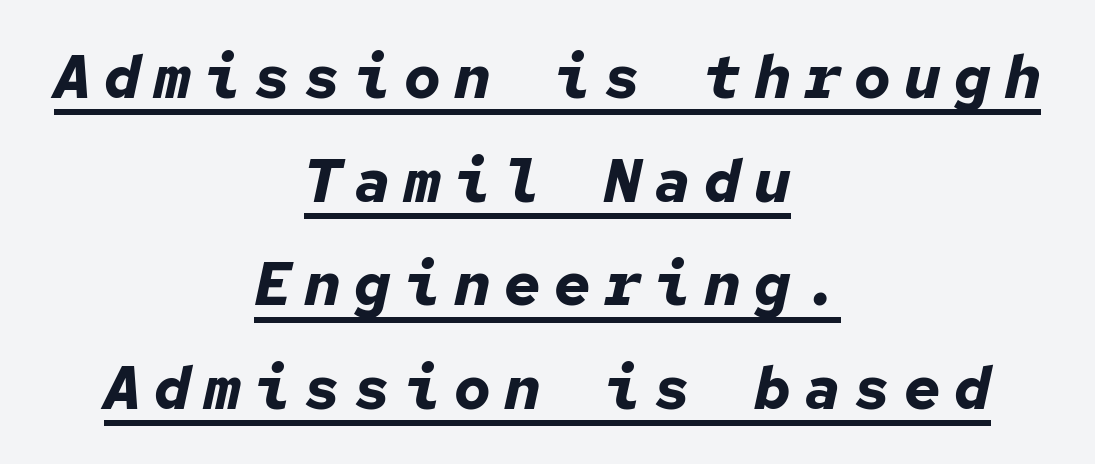
{"italic": "yes", "lean": "right", "slant_degrees": 12, "bold": "yes", "weight": "bold", "width": "normal", "stroke_contrast": "low", "x_height": "medium", "monospaced": "yes", "underline": "yes", "align": "center", "line_spacing": "normal", "line_spacing_ratio": 1.7, "letter_spacing": "wide", "letter_spacing_em": 0.22, "glyph_px": 61}
